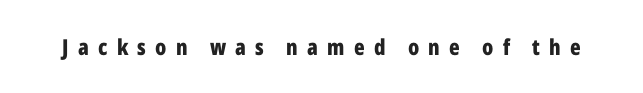
Is there any slant? The stems are plumb. Look at the tracking — it's clearly loosened, letters drifting apart. Descenders hang freely into open space. The font is running at its bold setting.
